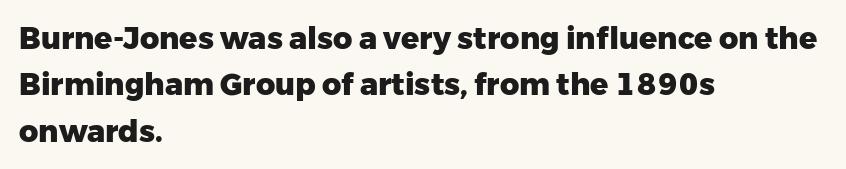
Underlining? Definitely not there. A typesetter would call this leading conventional body-copy spacing. Serif or sans? Sans — the stroke terminals are bare. Compared with a centered layout, this one pins lines to the left instead.
